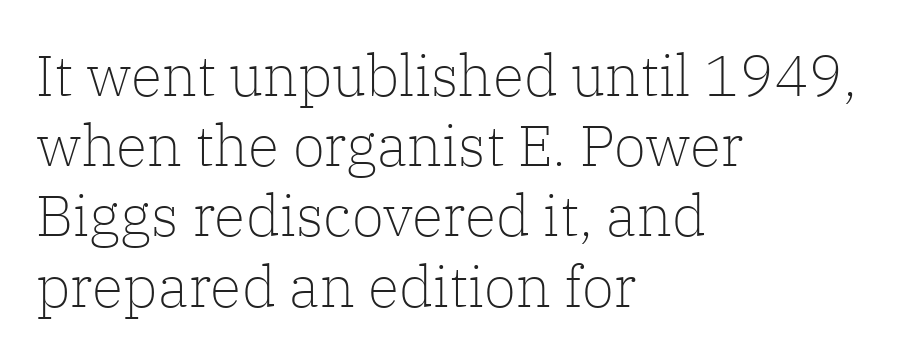
The image shows 58 px light serif type, upright; set left-aligned, line spacing 1.21x, normal letter spacing, not underlined; low stroke contrast and a medium x-height.
